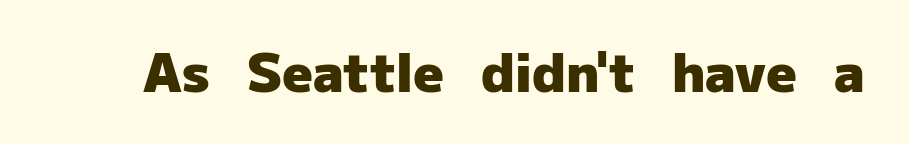
Q: Is the text bold? A: Yes.
Q: Is the text italic (slanted)? A: No, it is upright.
Q: Is the typeface a serif or a sans-serif typeface? A: Sans-serif.
Q: Is the text underlined? A: No.
Q: Is the spacing between letters normal or unusually wide? A: Normal.
Q: Width (condensed, normal, or wide)? A: Normal.
Q: Stroke contrast? A: Low.
Q: x-height? A: Medium.
Q: Monospaced? A: No.
